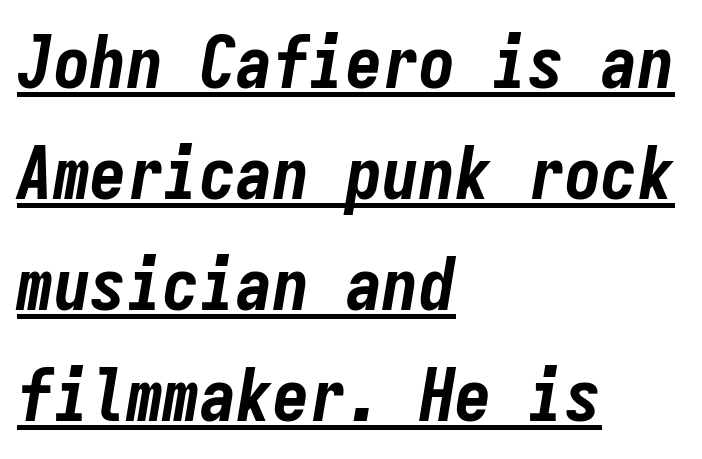
{"italic": "yes", "lean": "right", "slant_degrees": 9, "bold": "yes", "weight": "bold", "width": "condensed", "stroke_contrast": "low", "x_height": "medium", "monospaced": "yes", "underline": "yes", "align": "left", "line_spacing": "normal", "line_spacing_ratio": 1.52, "letter_spacing": "normal", "letter_spacing_em": 0.0, "glyph_px": 73}
